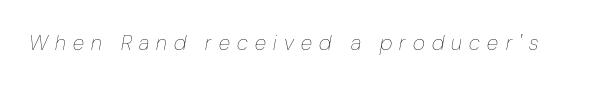
Q: Is the text bold? A: No.
Q: Is the text italic (slanted)? A: Yes, it leans right by about 10 degrees.
Q: Is the text underlined? A: No.
Q: Is the spacing between letters normal or unusually wide? A: Unusually wide.
